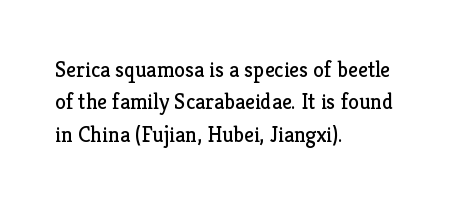
Does extra space separate the letters? No, they use regular spacing. Compared with a typical body face, this is equally light or lighter still. Casual observation: everything's shoved over to the left. This sample keeps an unexceptional amount of space between lines.
